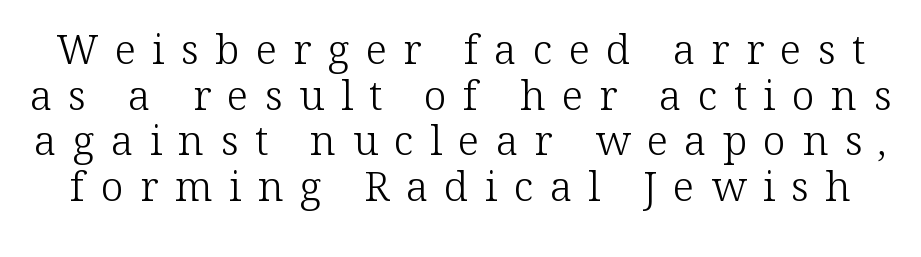
The image shows 41 px light serif type, upright; set tight line spacing (1.11x), unusually wide letter spacing (+0.4 em), not underlined; low stroke contrast and a medium x-height.
